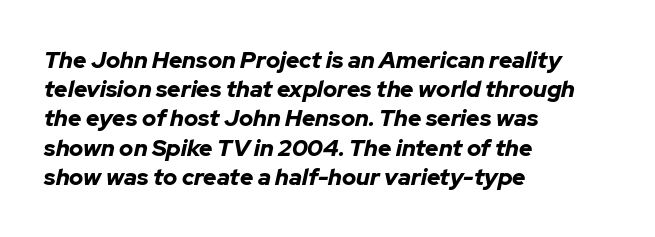
Is the type slanted? Yes — the strokes lean at a clear angle. The space beneath each line is pristine and unruled. The horizontal fit of the characters is conventional and even. Is the block centered? No — it sits flush against the left margin. Compared with an ordinary text face, these strokes are far heavier — a full bold.
